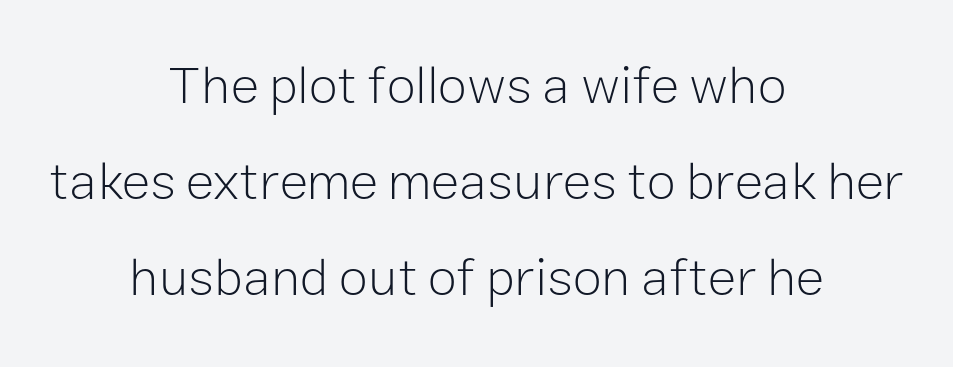
{"serif": "no", "italic": "no", "bold": "no", "weight": "light", "width": "normal", "stroke_contrast": "low", "x_height": "medium", "monospaced": "no", "underline": "no", "align": "center", "line_spacing_ratio": 1.81, "letter_spacing": "normal", "letter_spacing_em": 0.0, "glyph_px": 53}
